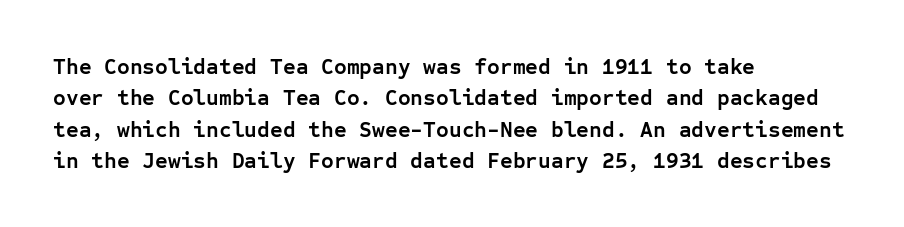
The image shows 22 px bold type, upright; set left-aligned, normal line spacing (1.43x), normal letter spacing, not underlined.
